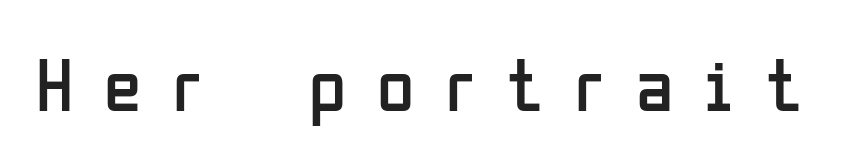
Q: Is the text bold? A: No.
Q: Is the text italic (slanted)? A: No, it is upright.
Q: Is the typeface a serif or a sans-serif typeface? A: Sans-serif.
Q: Is the text underlined? A: No.
Q: Is the spacing between letters normal or unusually wide? A: Unusually wide.
Q: Width (condensed, normal, or wide)? A: Condensed.
Q: Stroke contrast? A: Low.
Q: x-height? A: Medium.
Q: Monospaced? A: No.
